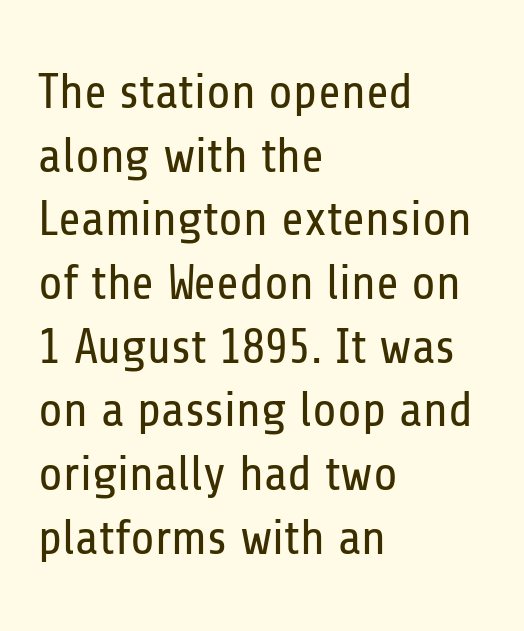
What's the leading like? Ordinary, nothing unusual. Proportional: the letters do not fall into vertical columns. Note: no serifs on the glyphs. Nope, not italic — everything's standing straight. Is the stroke heavy? The answer is a plain regular-or-lighter. Unmarked baselines from the first word to the last.
